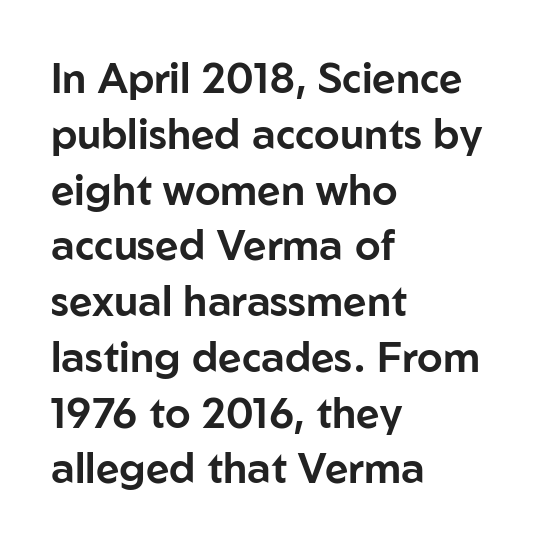
{"serif": "no", "italic": "no", "width": "normal", "stroke_contrast": "low", "x_height": "medium", "monospaced": "no", "underline": "no", "align": "left", "line_spacing": "normal", "line_spacing_ratio": 1.36, "letter_spacing": "normal", "letter_spacing_em": 0.0, "glyph_px": 41}
